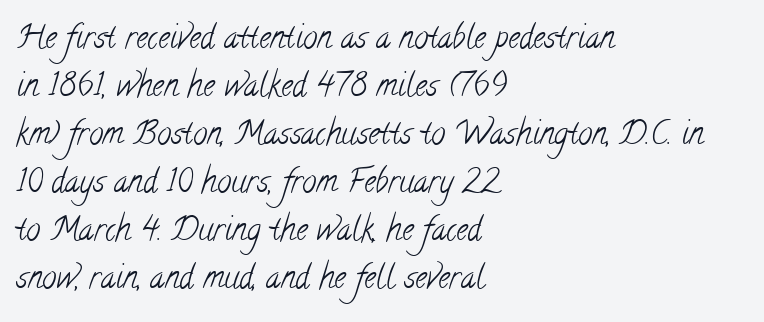
The image shows 32 px light, condensed type; set left-aligned, normal line spacing (1.5x), normal letter spacing, not underlined; low stroke contrast and a small x-height.
